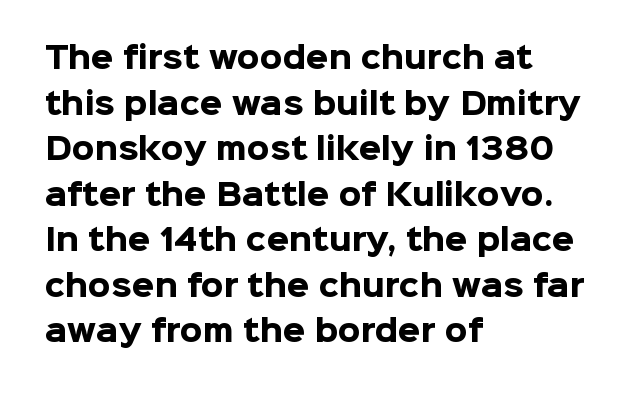
The rows are spaced the way most documents space them. The paragraph shown leans on its left margin. The line texture is even and compact thanks to regular tracking. In terms of weight, the rendering is a true, heavy bold. The space directly below the letters is spotless.
